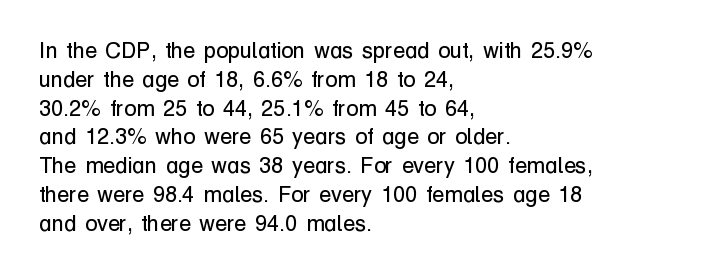
Q: Is the text bold? A: No.
Q: Is the text italic (slanted)? A: No, it is upright.
Q: Is the text underlined? A: No.
Q: How is the paragraph aligned? A: Left-aligned.
Q: Is the spacing between letters normal or unusually wide? A: Normal.
Q: Is the spacing between lines tight, normal or loose? A: Normal.
